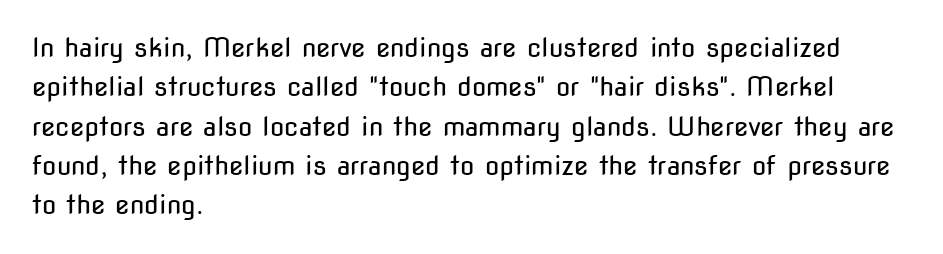
Q: Is the text bold? A: No.
Q: Is the text italic (slanted)? A: No, it is upright.
Q: Is the text underlined? A: No.
Q: How is the paragraph aligned? A: Left-aligned.
Q: Is the spacing between letters normal or unusually wide? A: Normal.
Q: Is the spacing between lines tight, normal or loose? A: Normal.
